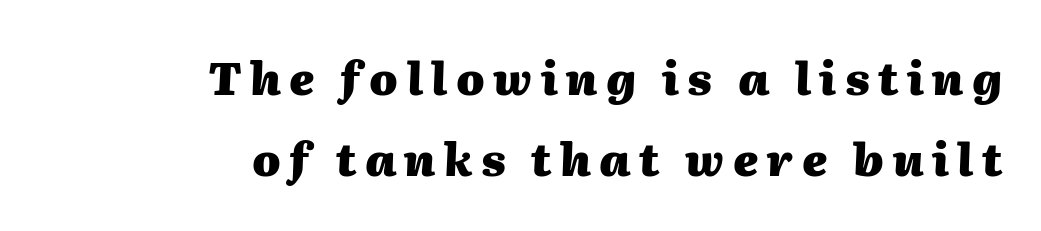
Strong, thick strokes mark this as bold type. Spacing verdict: proportional, widths tailored to each character. All the whitespace from short lines collects on the left. Designer's note — italics engaged.
